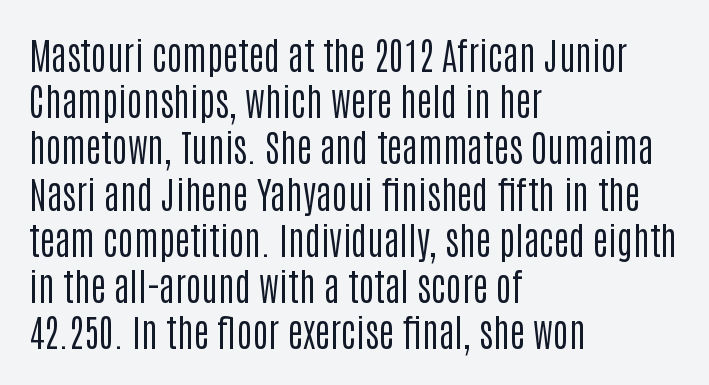
{"serif": "no", "italic": "no", "bold": "no", "weight": "regular", "width": "condensed", "stroke_contrast": "low", "x_height": "large", "monospaced": "no", "underline": "no", "align": "left", "line_spacing": "normal", "line_spacing_ratio": 1.25, "letter_spacing": "normal", "letter_spacing_em": 0.0, "glyph_px": 37}
